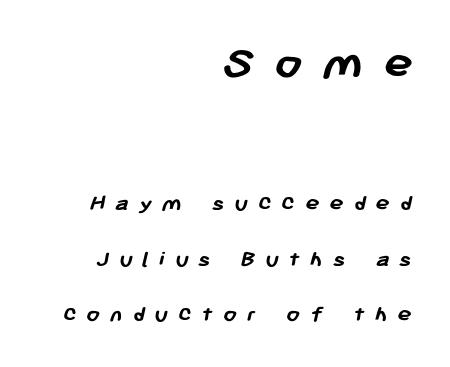
The lines in this sample share a right terminus and differ only in where they begin. Heavy, bold letterforms. In terms of letterspacing, this is a distinctly airy, spread setting. Any mark beneath the type? The region is blank.
